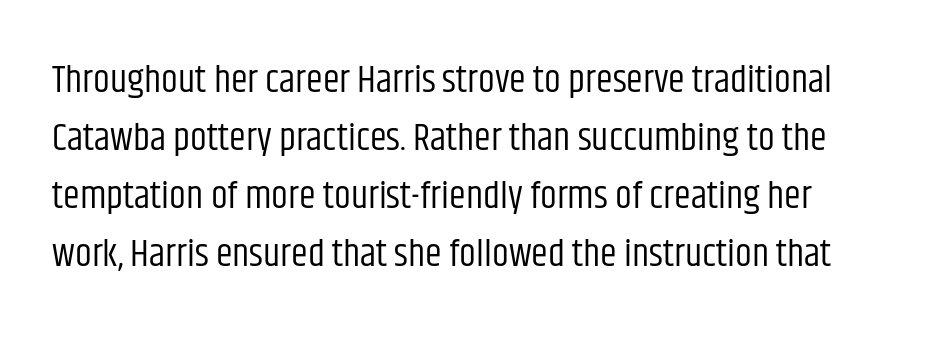
{"serif": "no", "italic": "no", "bold": "no", "weight": "regular", "width": "condensed", "stroke_contrast": "low", "x_height": "large", "monospaced": "no", "underline": "no", "line_spacing": "normal", "line_spacing_ratio": 1.53, "letter_spacing": "normal", "letter_spacing_em": 0.0, "glyph_px": 38}
